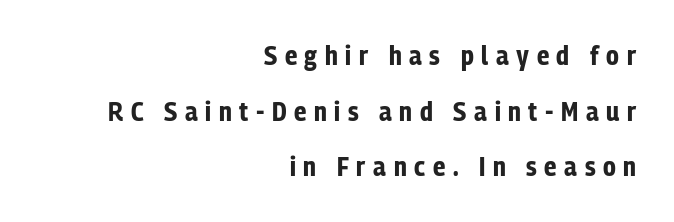
Letter spacing: wide. The line-height multiplier appears high, well above default. Visually the block forms a straight wall on the right and a jagged coastline on the left. On the weight axis this lands at bold, roughly 700. A clean baseline with only descenders dipping below it.
